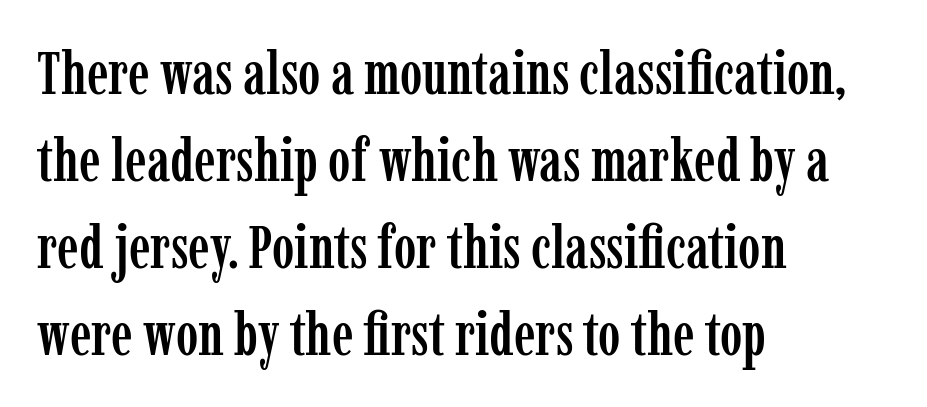
{"serif": "yes", "italic": "no", "width": "condensed", "stroke_contrast": "low", "x_height": "medium", "monospaced": "no", "underline": "no", "align": "left", "line_spacing": "normal", "line_spacing_ratio": 1.45, "letter_spacing": "normal", "letter_spacing_em": 0.0, "glyph_px": 60}
